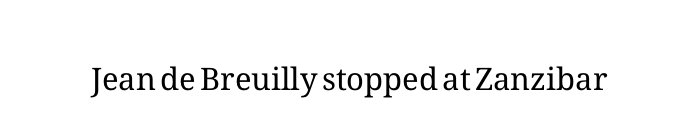
Q: Is the text bold? A: No.
Q: Is the text italic (slanted)? A: No, it is upright.
Q: Is the text underlined? A: No.
Q: Is the spacing between letters normal or unusually wide? A: Normal.
Q: Width (condensed, normal, or wide)? A: Normal.
Q: Stroke contrast? A: Medium.
Q: x-height? A: Medium.
Q: Monospaced? A: No.
